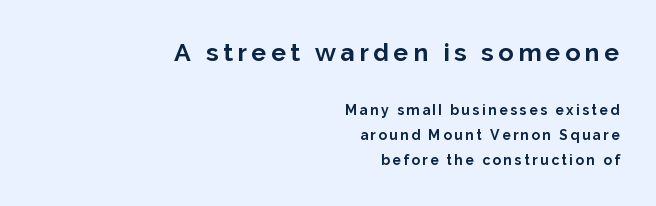
{"italic": "no", "bold": "yes", "underline": "no", "align": "right", "line_spacing_ratio": 1.77, "larger_block": "first", "size_ratio": 1.79, "glyph_px": 25}
